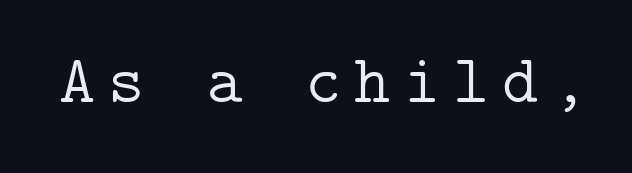
The image shows 69 px light serif type, upright; set not underlined; low stroke contrast and a medium x-height.
